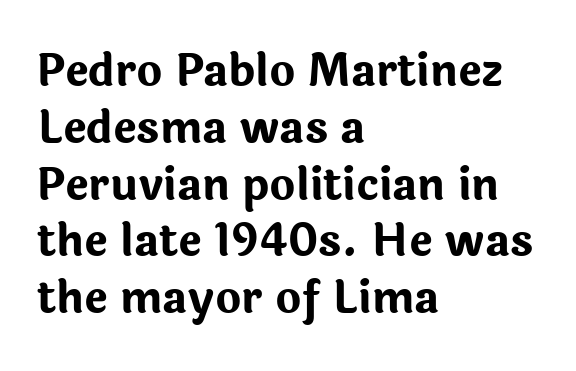
The image shows 44 px bold sans-serif type, upright; set left-aligned, normal line spacing (1.29x), normal letter spacing, not underlined; low stroke contrast and a medium x-height.
